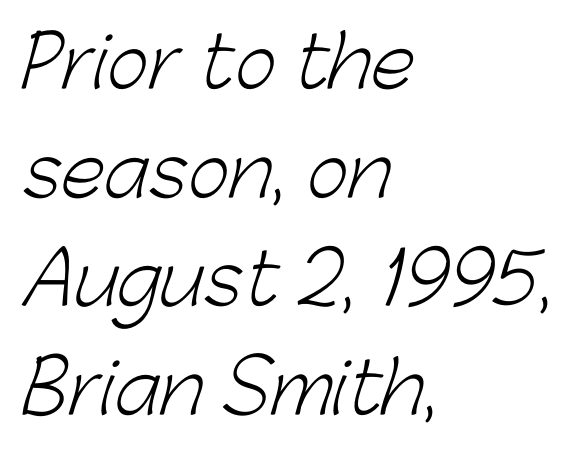
Character widths vary here, with narrow letters taking less room than wide ones. The specimen omits any rule beneath the text block's lines. Is the type heavy? It reads as light-to-regular instead. A normal amount of white space separates one row of letters from the next.
